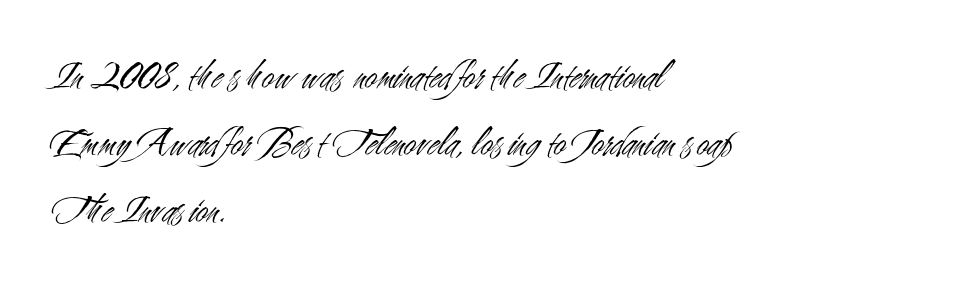
{"serif": "no", "bold": "no", "weight": "light", "width": "condensed", "stroke_contrast": "medium", "x_height": "small", "monospaced": "no", "underline": "no", "align": "left", "line_spacing": "normal", "line_spacing_ratio": 1.59, "letter_spacing": "normal", "letter_spacing_em": 0.0, "glyph_px": 42}
